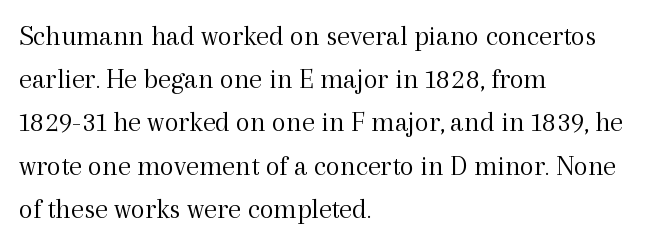
{"serif": "yes", "italic": "no", "bold": "no", "weight": "light", "width": "normal", "x_height": "medium", "monospaced": "no", "underline": "no", "align": "left", "line_spacing": "normal", "line_spacing_ratio": 1.49, "letter_spacing": "normal", "letter_spacing_em": 0.0, "glyph_px": 29}
